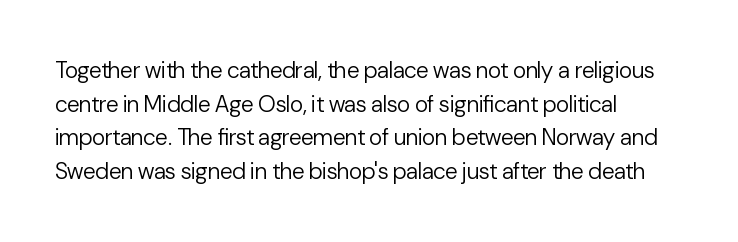
Q: Is the text bold? A: No.
Q: Is the text italic (slanted)? A: No, it is upright.
Q: Is the text underlined? A: No.
Q: How is the paragraph aligned? A: Left-aligned.
Q: Is the spacing between letters normal or unusually wide? A: Normal.
Q: Is the spacing between lines tight, normal or loose? A: Normal.
